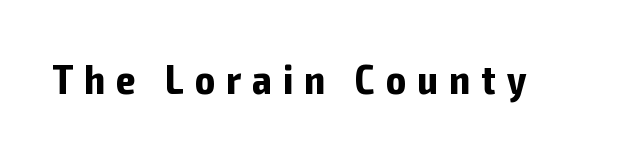
The image shows 41 px bold, condensed sans-serif type, upright; set unusually wide letter spacing (+0.28 em), not underlined; low stroke contrast and a medium x-height.
